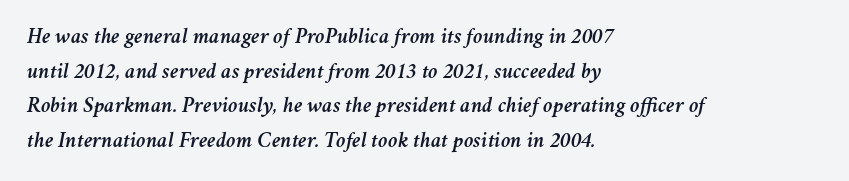
The image shows 22 px text type, italic (leaning right); set left-aligned, normal line spacing (1.57x), normal letter spacing, not underlined.
